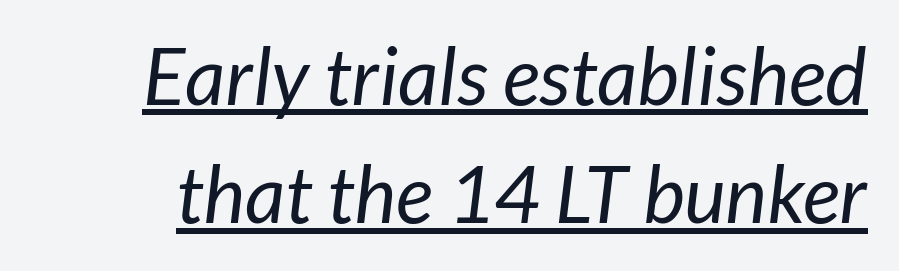
The image shows 79 px regular-weight sans-serif type; set normal line spacing (1.5x), normal letter spacing, underlined; low stroke contrast and a medium x-height.
